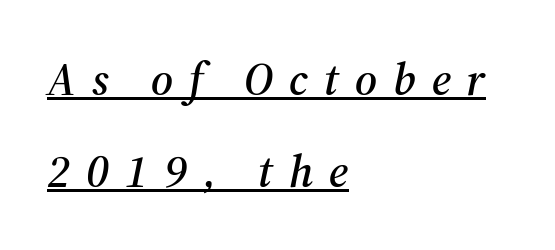
Character widths vary here, with narrow letters taking less room than wide ones. The letters are spread apart with noticeably loose tracking. Quick note: underline on. If you drew a ruler down the left edge, every line would touch it.
